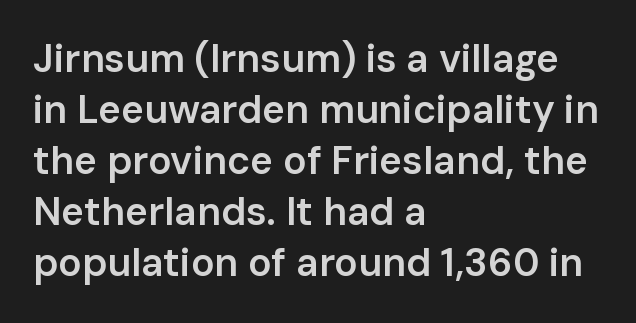
These lines are rendered in a variable-pitch font. Strokes here are thickened, but only to semibold level. Inter-character spacing is left at the font's built-in metrics. The designer left line spacing at the default.
